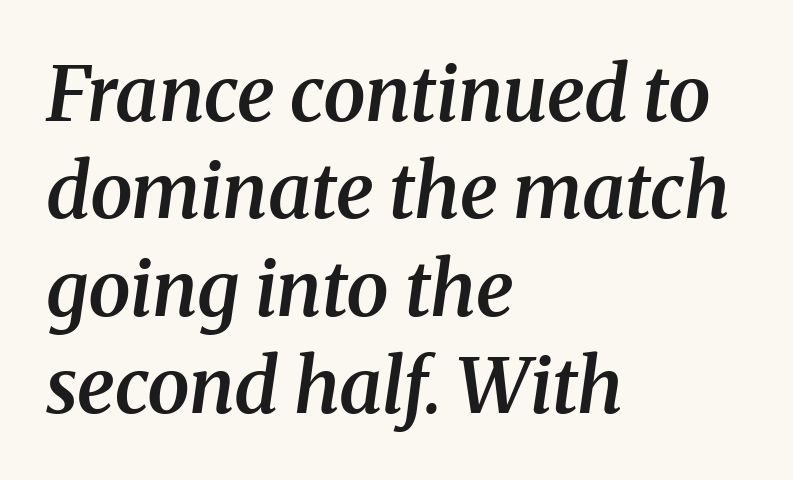
{"serif": "yes", "italic": "yes", "lean": "right", "slant_degrees": 8, "bold": "semi", "weight": "semibold", "width": "normal", "stroke_contrast": "medium", "x_height": "medium", "monospaced": "no", "underline": "no", "align": "left", "line_spacing": "normal", "line_spacing_ratio": 1.28, "letter_spacing": "normal", "letter_spacing_em": 0.0, "glyph_px": 76}
